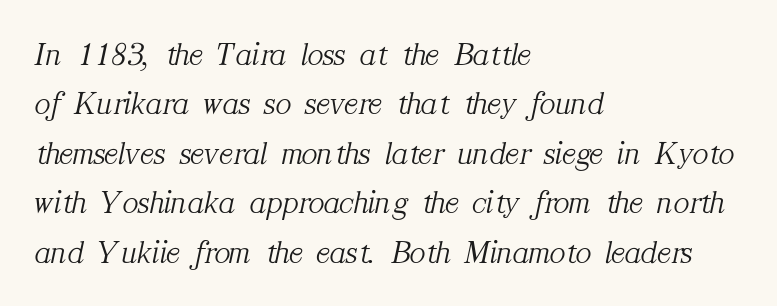
This rendering features lettering with no underline. The rendering applies a slant to the glyphs. The letters look calm and open, with moderate or lighter stems. Small tapered or slab feet sit at the stroke ends, so this counts as serif. Reading down the column, the eye jumps a familiar distance to each next line. Observe the ordinary spacing: letters are neighbours, not strangers.
